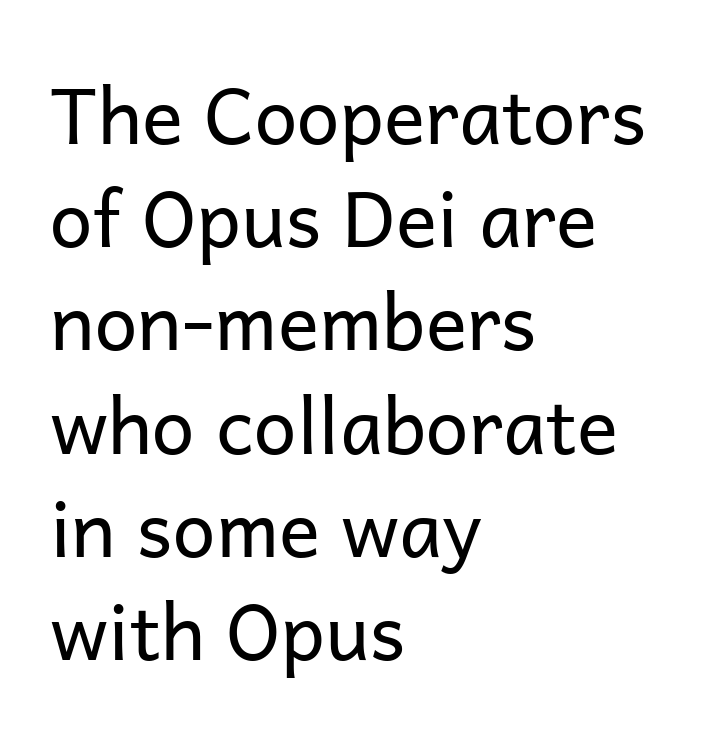
{"serif": "no", "italic": "no", "bold": "no", "weight": "regular", "width": "normal", "stroke_contrast": "low", "x_height": "medium", "monospaced": "no", "underline": "no", "align": "left", "line_spacing": "normal", "line_spacing_ratio": 1.34, "letter_spacing": "normal", "letter_spacing_em": 0.0, "glyph_px": 77}
